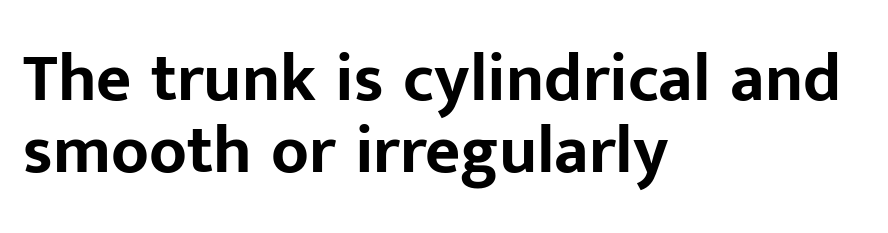
The space beneath each line is pristine and unruled. Do the characters align in a grid? No, the font is proportional. Observe the ordinary spacing: letters are neighbours, not strangers. Heavy, bold letterforms. Classification — sans serif. Vertical spacing — tight.
